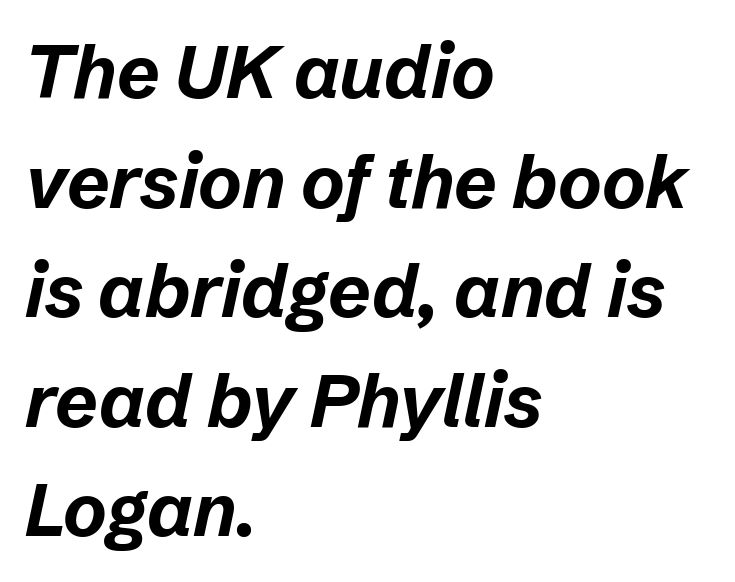
The image shows 74 px bold type, italic (leaning right); set left-aligned, normal line spacing (1.48x), normal letter spacing, not underlined; low stroke contrast and a medium x-height.
